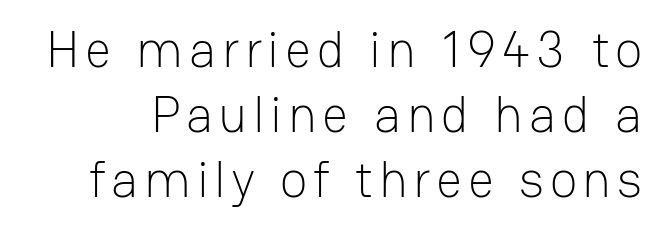
{"serif": "no", "italic": "no", "bold": "no", "weight": "light", "width": "normal", "stroke_contrast": "low", "x_height": "medium", "monospaced": "no", "underline": "no", "line_spacing": "normal", "line_spacing_ratio": 1.27, "glyph_px": 51}
